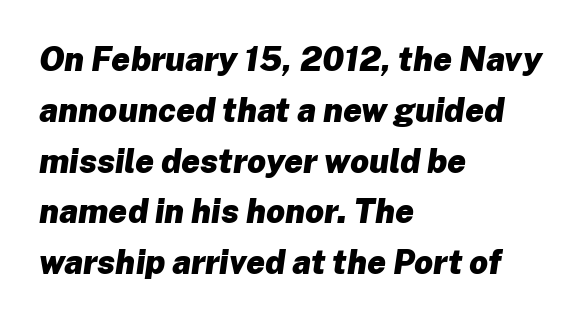
The image shows 33 px heavy type, italic (leaning right); set left-aligned, normal line spacing (1.54x), normal letter spacing, not underlined; low stroke contrast and a medium x-height.
